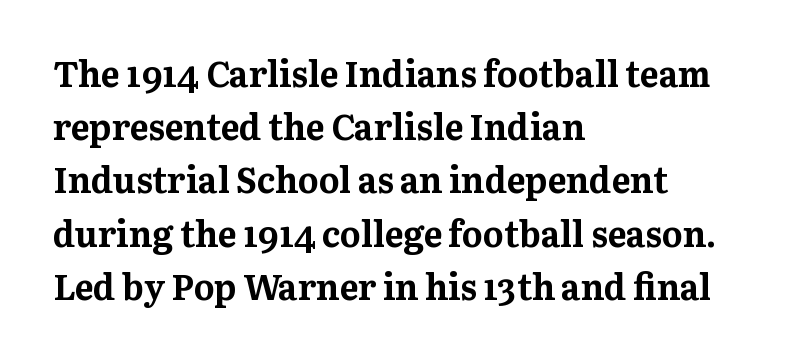
Q: Is the text bold? A: Yes.
Q: Is the text italic (slanted)? A: No, it is upright.
Q: Is the typeface a serif or a sans-serif typeface? A: Serif.
Q: Is the text underlined? A: No.
Q: How is the paragraph aligned? A: Left-aligned.
Q: Is the spacing between letters normal or unusually wide? A: Normal.
Q: Is the spacing between lines tight, normal or loose? A: Normal.
Q: Width (condensed, normal, or wide)? A: Normal.
Q: Stroke contrast? A: Medium.
Q: x-height? A: Medium.
Q: Monospaced? A: No.
